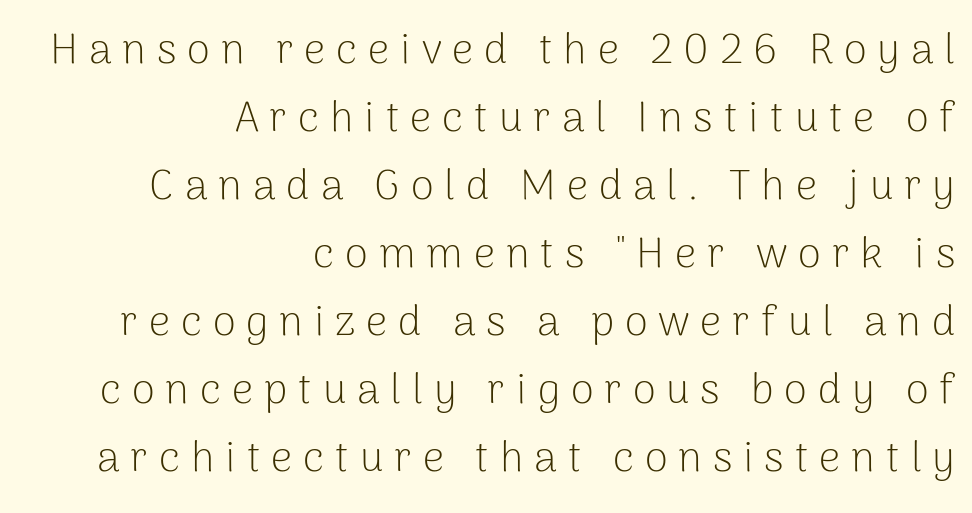
The image shows 42 px light sans-serif type, upright; set right-aligned, normal line spacing (1.62x), unusually wide letter spacing (+0.26 em), not underlined; low stroke contrast and a medium x-height.
